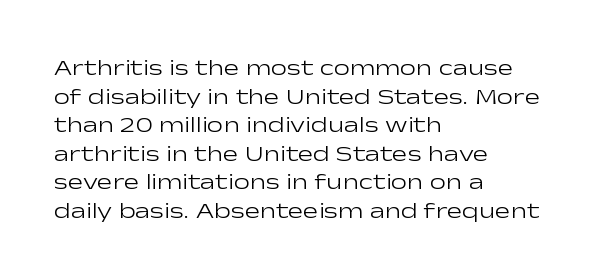
{"italic": "no", "bold": "no", "underline": "no", "align": "left", "line_spacing_ratio": 1.24, "letter_spacing": "normal", "letter_spacing_em": 0.0, "glyph_px": 23}
